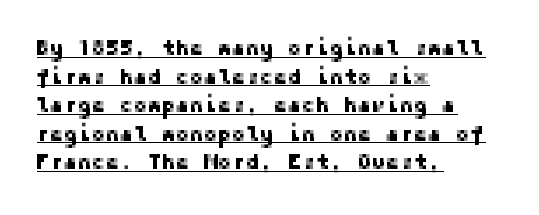
What decoration does the sample have? An underline. The line texture is even and compact thanks to regular tracking. A typesetter would call this leading conventional body-copy spacing. Posture: straight, roman, zero tilt. The rendering anchors every line to the left-hand side.
